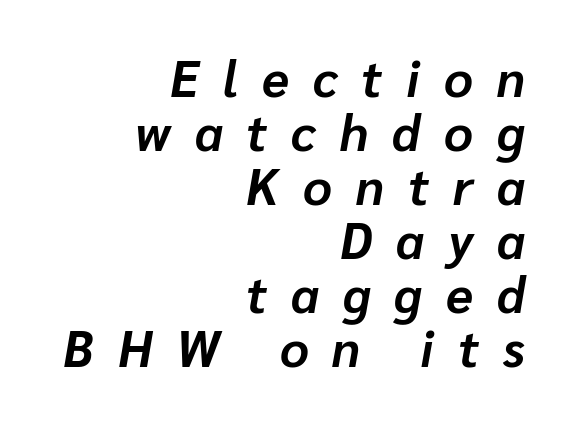
Caption: expanded tracking, letters set apart. Honestly, the rows look squashed on top of each other. The gap between lines stays unmarked. Posture: slanted.
